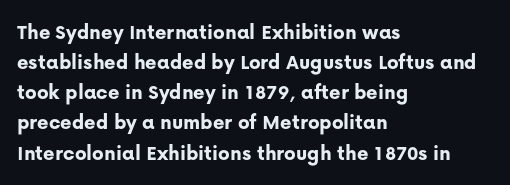
The image shows 22 px bold type, upright; set left-aligned, normal line spacing (1.37x), normal letter spacing, not underlined.
